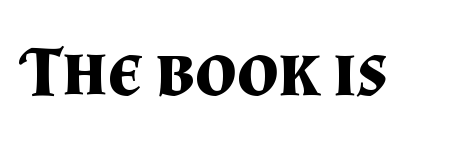
Q: Is the text bold? A: Yes.
Q: Is the text italic (slanted)? A: No, it is upright.
Q: Is the typeface a serif or a sans-serif typeface? A: Serif.
Q: Is the text underlined? A: No.
Q: Is the spacing between letters normal or unusually wide? A: Normal.
Q: Width (condensed, normal, or wide)? A: Normal.
Q: Stroke contrast? A: Medium.
Q: x-height? A: Small.
Q: Monospaced? A: No.
